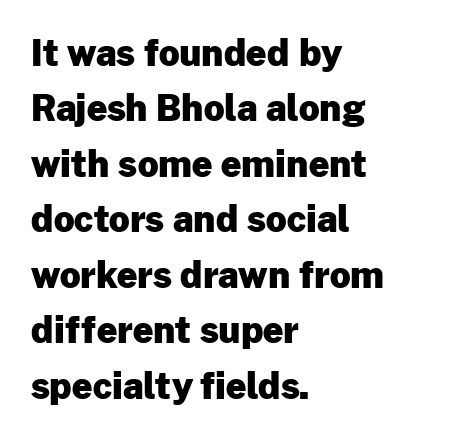
The image shows 36 px heavy sans-serif type, upright; set left-aligned, normal line spacing (1.54x), normal letter spacing, not underlined; low stroke contrast and a medium x-height.
